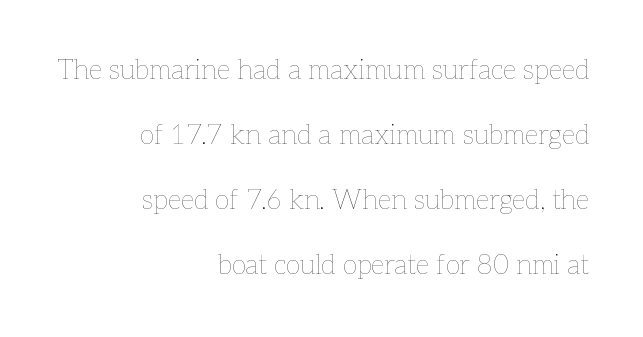
The image shows 27 px text type, upright; set right-aligned, loose line spacing (2.41x), normal letter spacing, not underlined.
